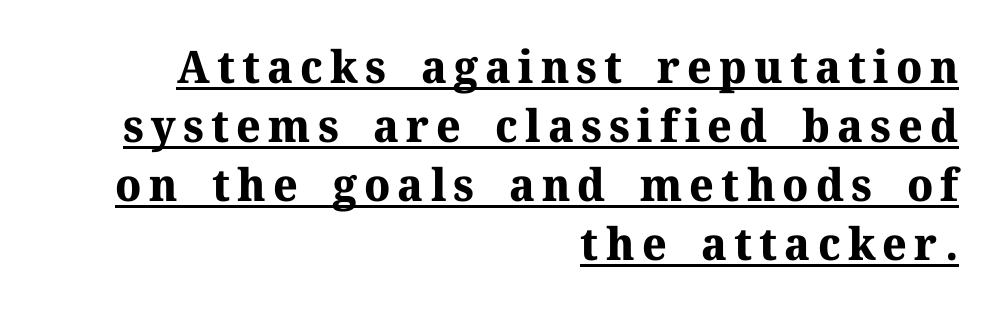
Q: Is the text bold? A: Yes.
Q: Is the text italic (slanted)? A: No, it is upright.
Q: Is the typeface a serif or a sans-serif typeface? A: Serif.
Q: Is the text underlined? A: Yes.
Q: How is the paragraph aligned? A: Right-aligned.
Q: Is the spacing between lines tight, normal or loose? A: Normal.
Q: Width (condensed, normal, or wide)? A: Normal.
Q: Stroke contrast? A: Medium.
Q: x-height? A: Medium.
Q: Monospaced? A: No.
